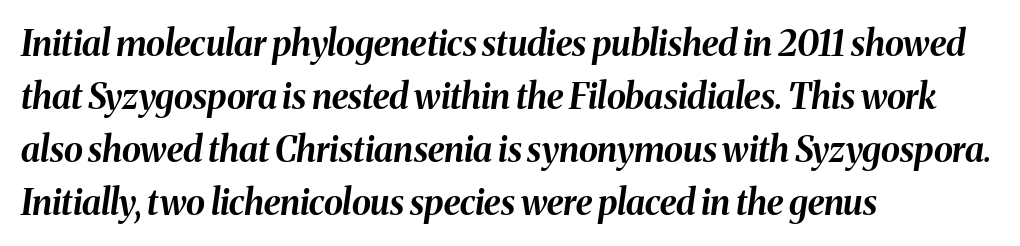
Q: Is the text bold? A: Yes.
Q: Is the text italic (slanted)? A: Yes, it leans right by about 8 degrees.
Q: Is the text underlined? A: No.
Q: How is the paragraph aligned? A: Left-aligned.
Q: Is the spacing between letters normal or unusually wide? A: Normal.
Q: Is the spacing between lines tight, normal or loose? A: Normal.
Q: Width (condensed, normal, or wide)? A: Normal.
Q: Stroke contrast? A: Medium.
Q: x-height? A: Medium.
Q: Monospaced? A: No.
